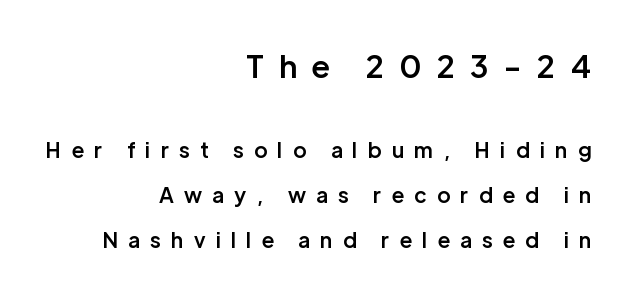
If you squint, the top block still reads clearly — it's the larger of the two. Widely set lines give the paragraph a tall, airy silhouette. Is this a sans? Yes — the strokes have no serifs. Is the type bold? Partly — it's a semibold, heavier than regular but not fully bold. The tracking reads as deliberately expanded to a designer's eye.
